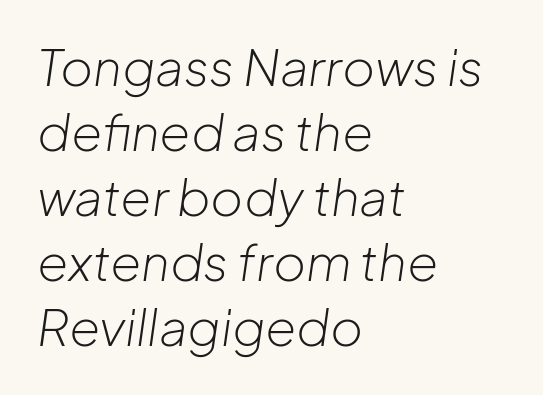
The image shows 50 px light type, italic (leaning right); set left-aligned, normal line spacing (1.3x), normal letter spacing, not underlined; low stroke contrast and a medium x-height.
